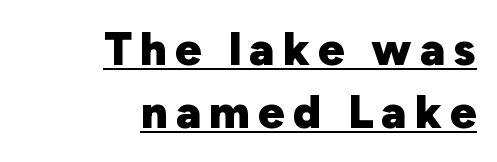
Q: Is the text bold? A: Yes.
Q: Is the text italic (slanted)? A: No, it is upright.
Q: Is the typeface a serif or a sans-serif typeface? A: Sans-serif.
Q: Is the text underlined? A: Yes.
Q: How is the paragraph aligned? A: Right-aligned.
Q: Is the spacing between lines tight, normal or loose? A: Normal.
Q: Width (condensed, normal, or wide)? A: Normal.
Q: Stroke contrast? A: Low.
Q: x-height? A: Medium.
Q: Monospaced? A: No.
